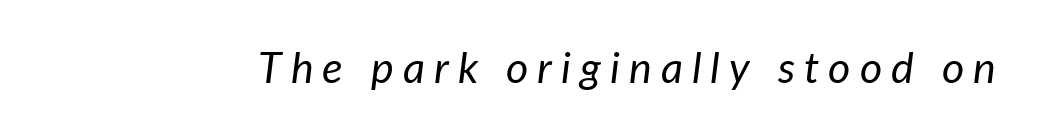
Q: Is the text bold? A: No.
Q: Is the text italic (slanted)? A: Yes, it leans right by about 7 degrees.
Q: Is the text underlined? A: No.
Q: Is the spacing between letters normal or unusually wide? A: Unusually wide.
Q: Width (condensed, normal, or wide)? A: Normal.
Q: Stroke contrast? A: Low.
Q: x-height? A: Medium.
Q: Monospaced? A: No.
